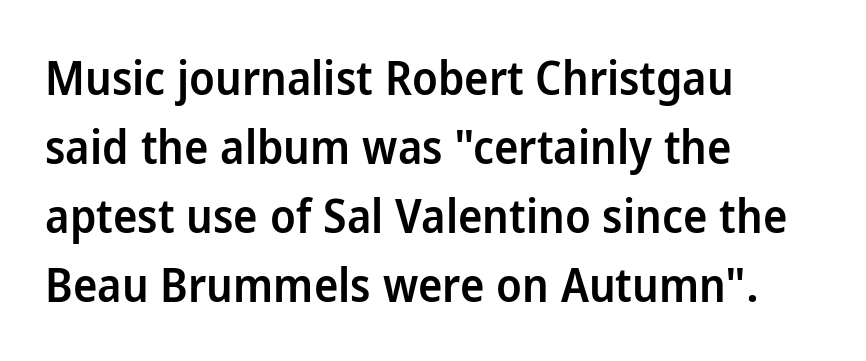
The image shows 46 px semibold sans-serif type, upright; set left-aligned, normal line spacing (1.5x), normal letter spacing, not underlined; low stroke contrast and a medium x-height.
